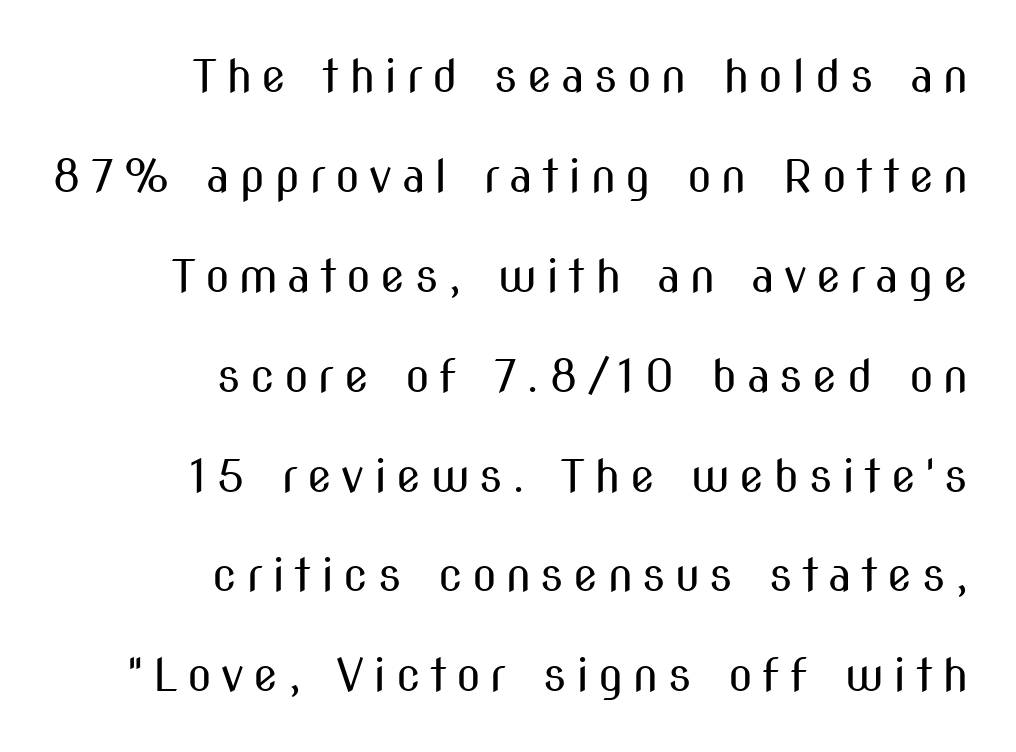
{"serif": "no", "italic": "no", "bold": "no", "weight": "regular", "width": "condensed", "stroke_contrast": "medium", "x_height": "medium", "monospaced": "no", "underline": "no", "align": "right", "line_spacing": "loose", "line_spacing_ratio": 2.22, "letter_spacing": "wide", "letter_spacing_em": 0.21, "glyph_px": 45}
